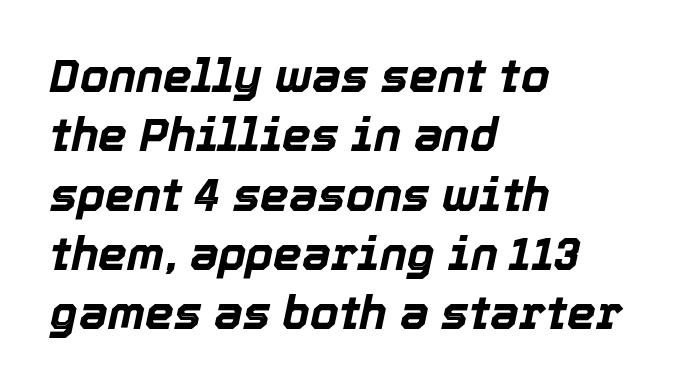
The image shows 46 px bold type, italic (leaning right); set left-aligned, normal line spacing (1.29x), normal letter spacing, not underlined; a medium x-height.
